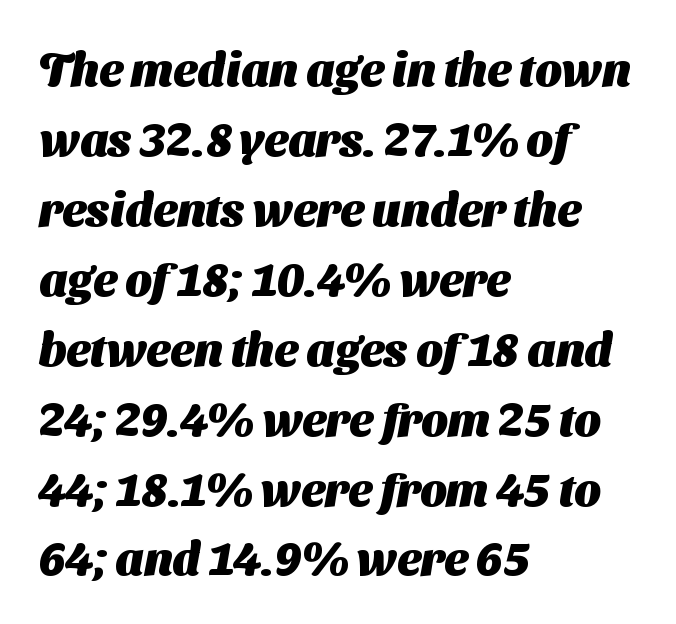
Weight: bold. The string is rendered with underlining switched off. Note: no serifs on the glyphs. Notice how the passage keeps a crisp vertical edge on the left only. Think of a printed novel: that variable character pitch is what you see here.
